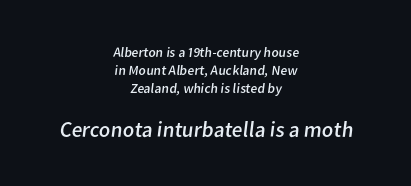
Look at the glyph heights: the lower group is clearly the bigger setting. There is no visible air inserted between adjacent glyphs. Compared with a typical body face, this is equally light or lighter still. A normal amount of white space separates one row of letters from the next.
